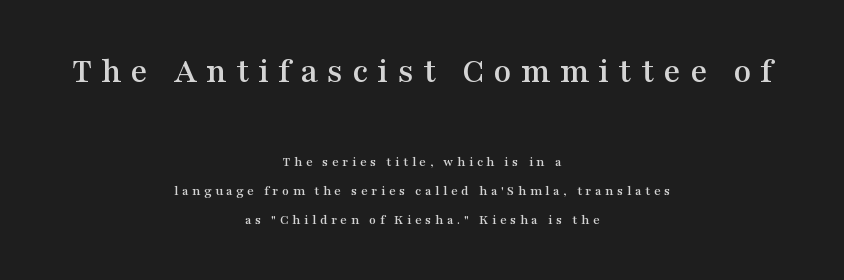
Q: Is the text italic (slanted)? A: No, it is upright.
Q: Is the typeface a serif or a sans-serif typeface? A: Serif.
Q: Is the text underlined? A: No.
Q: How is the paragraph aligned? A: Centered.
Q: Is the spacing between letters normal or unusually wide? A: Unusually wide.
Q: Is the spacing between lines tight, normal or loose? A: Loose.
Q: Which block of text is set in a larger size, the first (top) or the second (bottom)? A: The first (top) one.
Q: Width (condensed, normal, or wide)? A: Wide.
Q: Stroke contrast? A: Medium.
Q: x-height? A: Medium.
Q: Monospaced? A: No.
